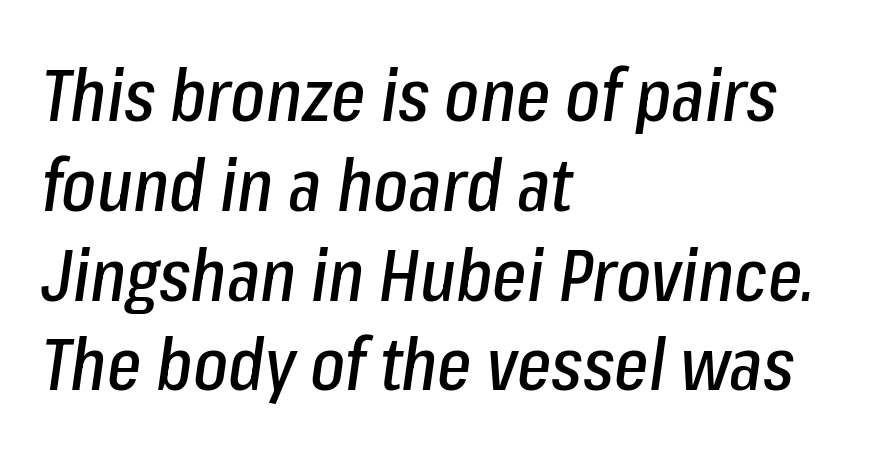
The image shows 73 px condensed type, italic (leaning right); set left-aligned, line spacing 1.23x, normal letter spacing, not underlined; low stroke contrast and a medium x-height.
